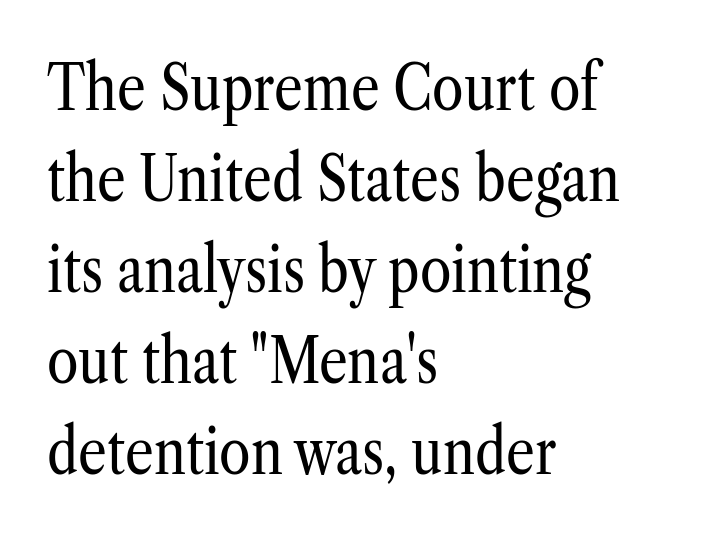
Rule under the text: the space is simply empty. No chunkiness to these letters — they're not bold. Stroke terminals: seriffed. A typesetter would mark this as roman, not italic.
